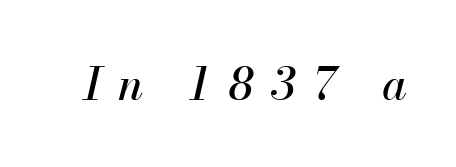
The image shows 45 px text type, italic (leaning right); set unusually wide letter spacing (+0.39 em), not underlined; medium stroke contrast and a small x-height.
